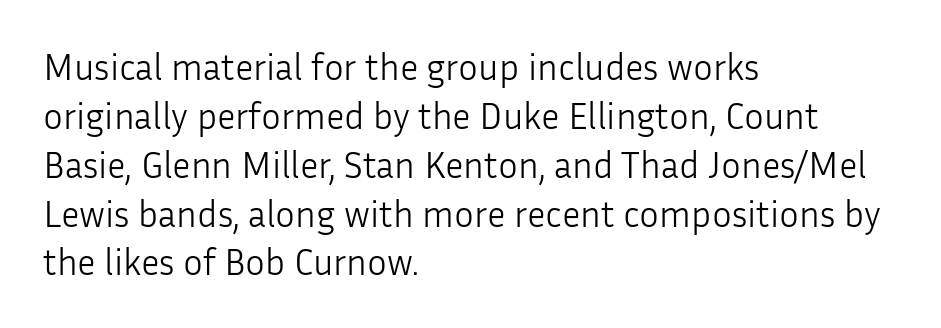
The image shows 37 px light sans-serif type, upright; set left-aligned, normal line spacing (1.32x), normal letter spacing, not underlined; low stroke contrast and a medium x-height.
